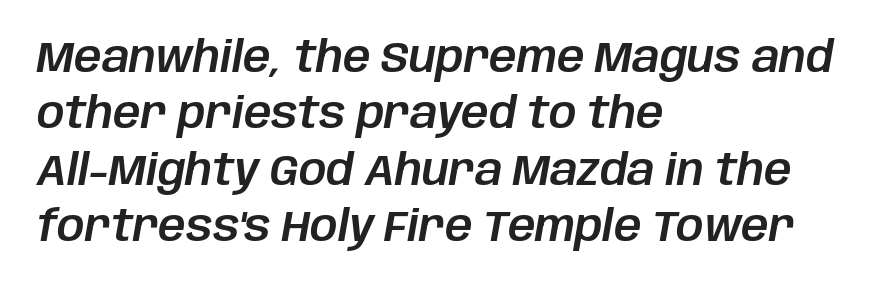
Q: Is the text italic (slanted)? A: Yes, it leans right by about 10 degrees.
Q: Is the text underlined? A: No.
Q: How is the paragraph aligned? A: Left-aligned.
Q: Is the spacing between letters normal or unusually wide? A: Normal.
Q: Is the spacing between lines tight, normal or loose? A: Normal.
Q: Width (condensed, normal, or wide)? A: Normal.
Q: Stroke contrast? A: Low.
Q: x-height? A: Large.
Q: Monospaced? A: No.
